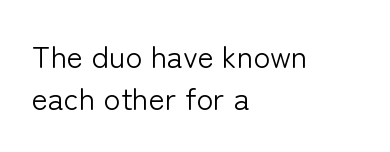
{"serif": "no", "italic": "no", "bold": "no", "weight": "light", "width": "normal", "stroke_contrast": "low", "x_height": "medium", "monospaced": "no", "underline": "no", "align": "left", "line_spacing": "normal", "line_spacing_ratio": 1.37, "letter_spacing": "normal", "letter_spacing_em": 0.0, "glyph_px": 31}
